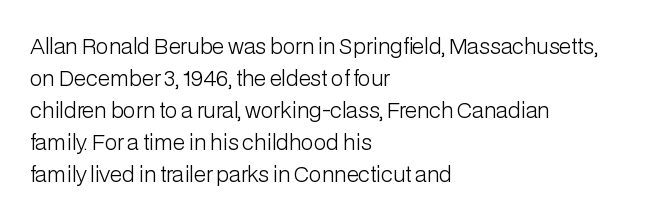
The image shows 21 px text type, upright; set left-aligned, normal line spacing (1.52x), normal letter spacing, not underlined.
